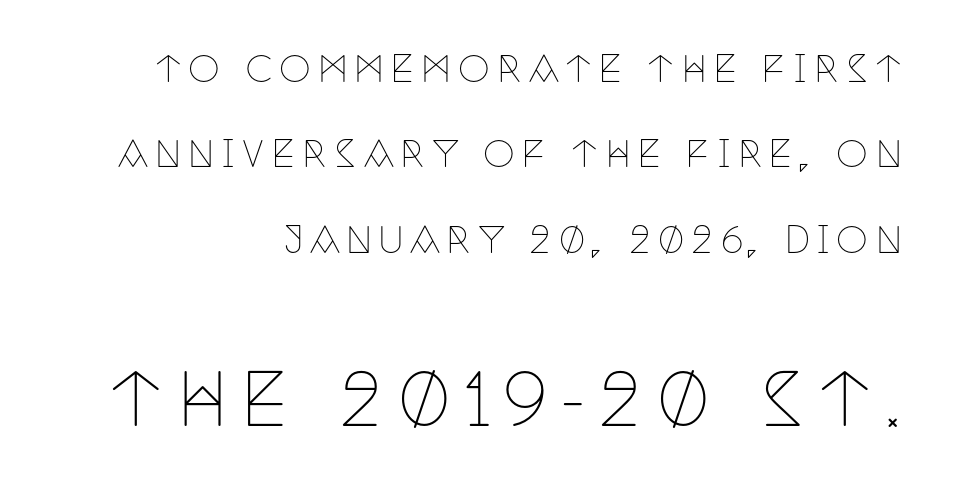
{"serif": "yes", "italic": "no", "bold": "no", "weight": "thin", "width": "condensed", "stroke_contrast": "low", "x_height": "large", "monospaced": "no", "underline": "no", "align": "right", "line_spacing": "loose", "line_spacing_ratio": 2.37, "larger_block": "second", "size_ratio": 2.0, "glyph_px": 72}
